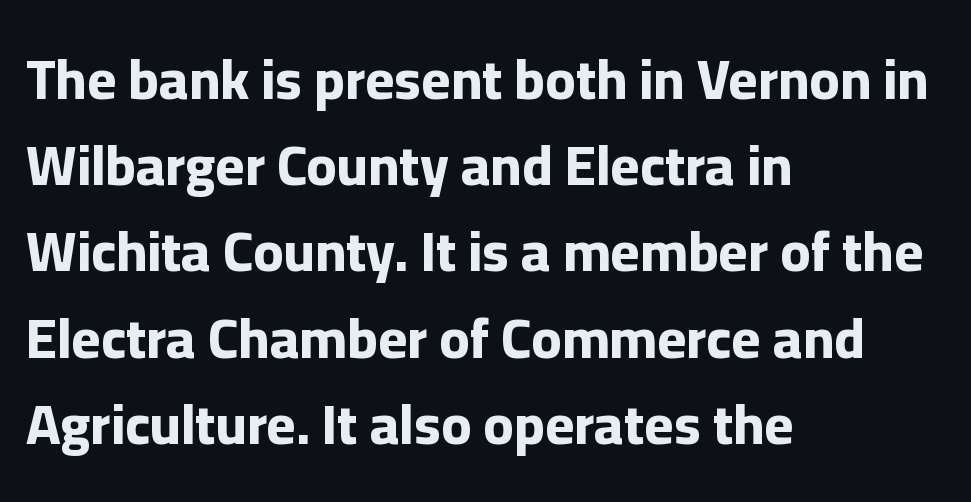
The image shows 56 px bold sans-serif type, upright; set left-aligned, normal line spacing (1.54x), normal letter spacing, not underlined; low stroke contrast and a medium x-height.
